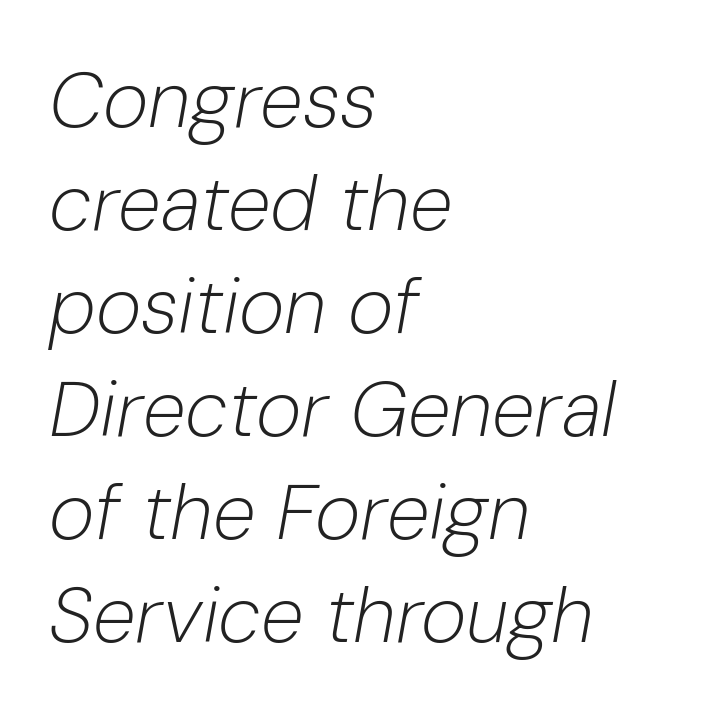
The image shows 78 px light type, italic (leaning right); set left-aligned, normal line spacing (1.32x), normal letter spacing, not underlined; low stroke contrast and a medium x-height.
